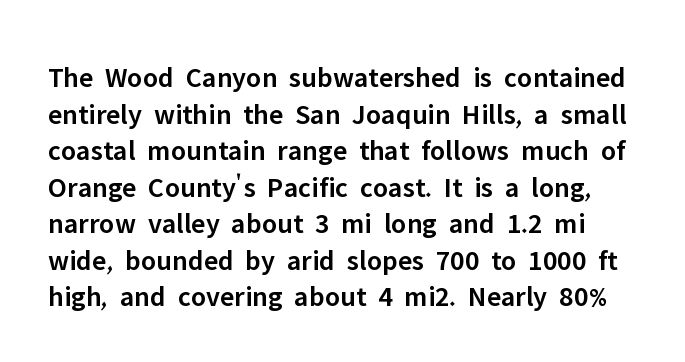
Varying glyph widths throughout — classic text-font behaviour. The block of text has a typical density, with ordinary space between rows. Just letters on the line, the space beneath them empty. These lines carry some extra weight — a demibold, not a full bold. Check where the strokes stop: nothing finishes them off — pure sans. Characters follow at the spacing the type designer built in.
